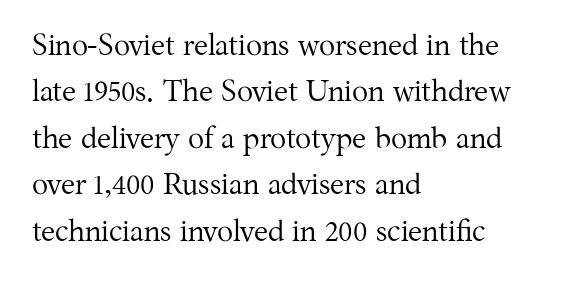
The image shows 30 px regular-weight serif type, upright; set left-aligned, normal line spacing (1.55x), normal letter spacing, not underlined; medium stroke contrast and a medium x-height.
